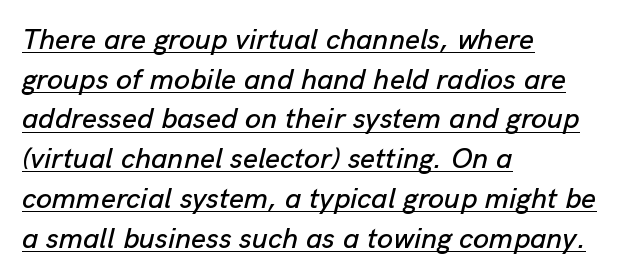
The image shows 29 px text type, italic (leaning right); set left-aligned, normal line spacing (1.37x), normal letter spacing, underlined; low stroke contrast and a medium x-height.
